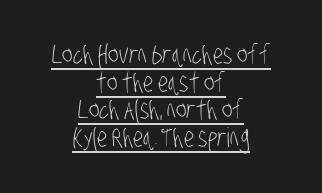
{"bold": "no", "underline": "yes", "align": "center", "line_spacing": "tight", "line_spacing_ratio": 1.02, "letter_spacing": "normal", "letter_spacing_em": 0.0, "glyph_px": 27}
